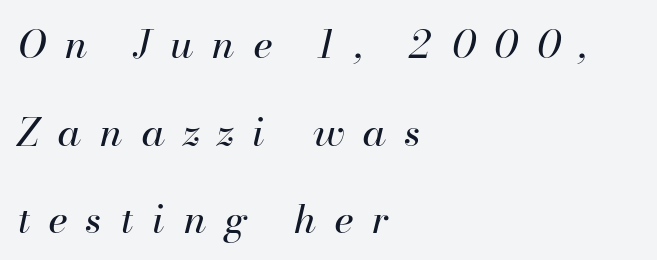
{"italic": "yes", "lean": "right", "slant_degrees": 13, "bold": "no", "weight": "regular", "width": "normal", "stroke_contrast": "high", "x_height": "small", "monospaced": "no", "underline": "no", "align": "left", "line_spacing": "loose", "line_spacing_ratio": 2.25, "letter_spacing": "wide", "letter_spacing_em": 0.48, "glyph_px": 39}
